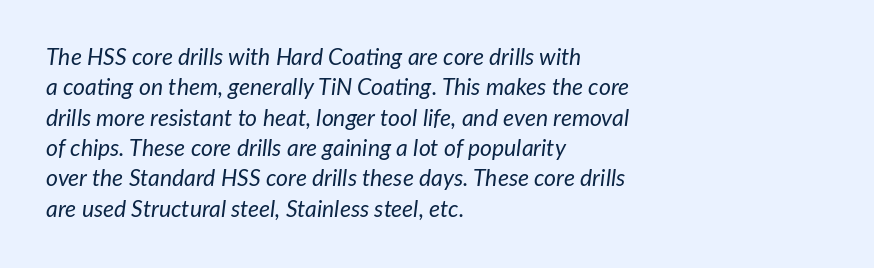
{"italic": "yes", "lean": "right", "slant_degrees": 7, "bold": "no", "underline": "no", "align": "left", "line_spacing": "normal", "line_spacing_ratio": 1.32, "letter_spacing": "normal", "letter_spacing_em": 0.0, "glyph_px": 23}
